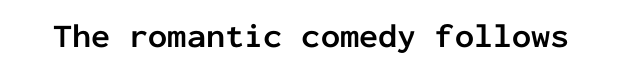
The tracking reads as untouched default to a designer's eye. Has an underline been added? It has not. The text was rendered using a sans face with plain stroke endings. When letters stand straight like this, we call the style roman or upright. Do the characters align in a grid? Yes, the font is monospaced.
